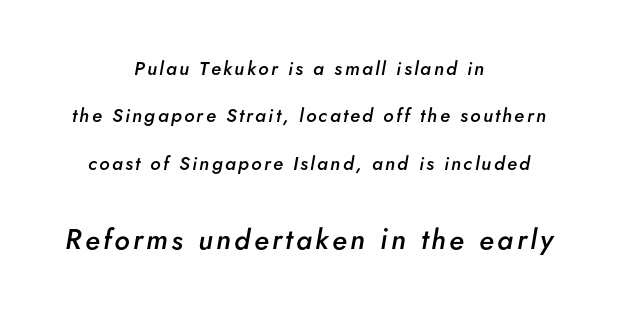
The image shows 28 px semibold type, italic (leaning right); set centered, loose line spacing (2.5x), not underlined; the second (bottom) block is 1.47x larger; low stroke contrast and a small x-height.
